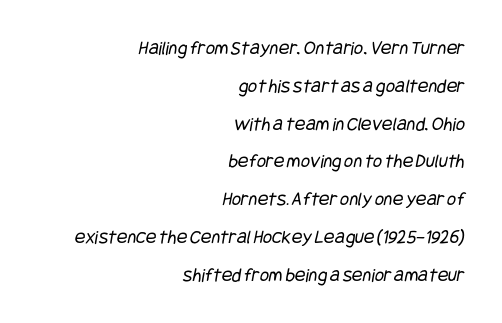
Plain, unruled lines of type. The line texture is even and compact thanks to regular tracking. The paragraph shown leans on its right margin. A quiet, ordinary-to-light weight characterises the typeface.
